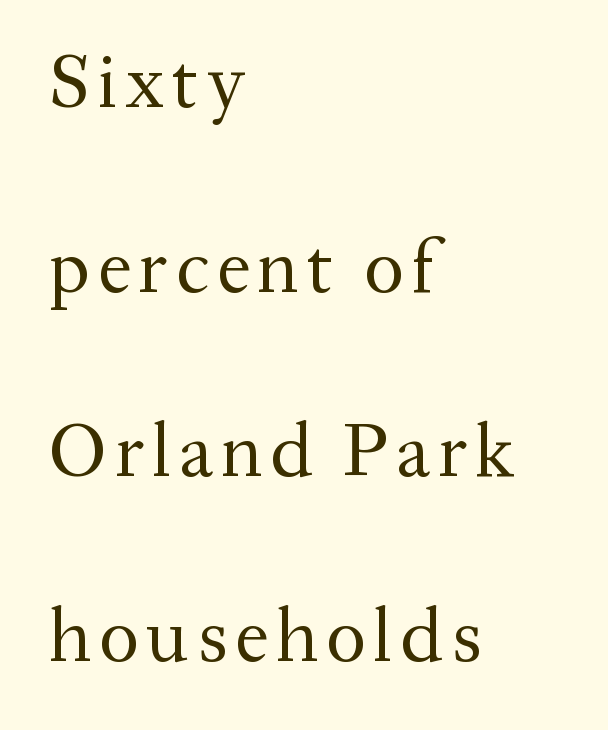
Small tapered or slab feet sit at the stroke ends, so this counts as serif. Upright lettering throughout. This rendering uses left alignment, leaving the right contour irregular. The face used here is proportionally spaced, like ordinary book or web type.
